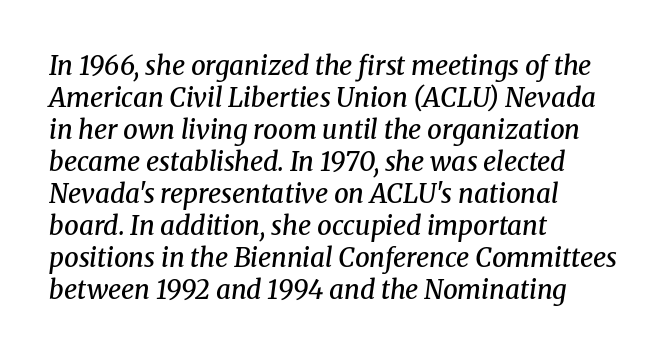
Q: Is the text bold? A: Semi-bold.
Q: Is the text italic (slanted)? A: Yes, it leans right by about 8 degrees.
Q: Is the text underlined? A: No.
Q: How is the paragraph aligned? A: Left-aligned.
Q: Is the spacing between letters normal or unusually wide? A: Normal.
